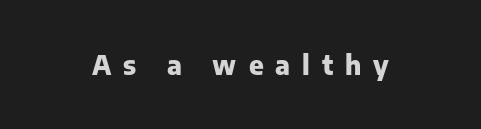
{"italic": "no", "bold": "yes", "underline": "no", "letter_spacing": "wide", "letter_spacing_em": 0.46, "glyph_px": 26}
